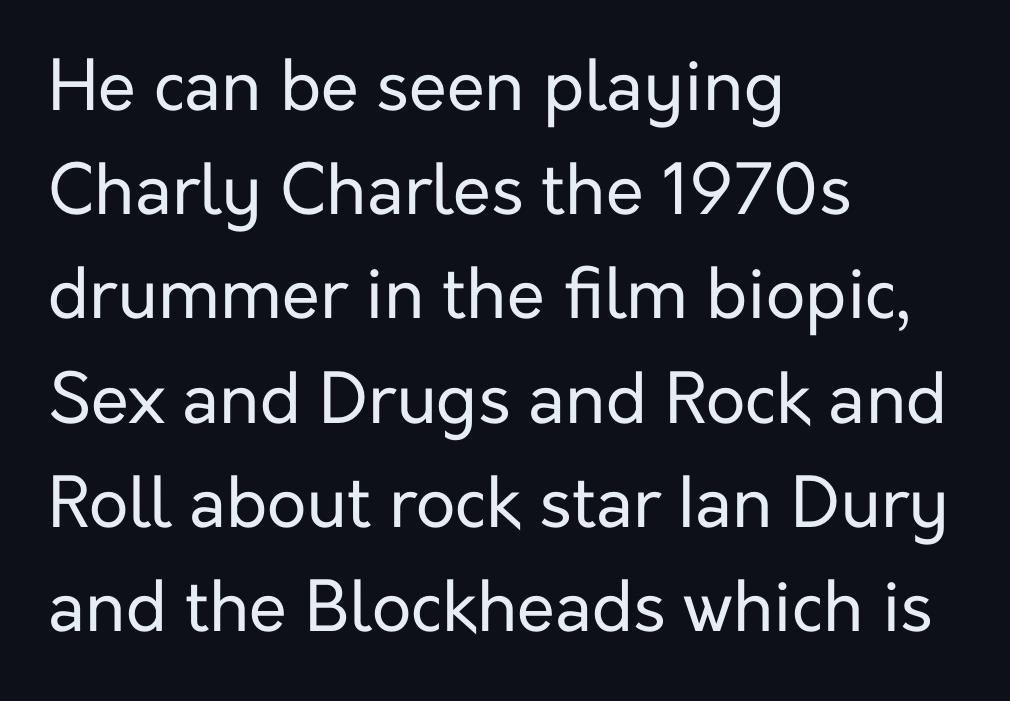
The image shows 69 px regular-weight sans-serif type, upright; set left-aligned, normal line spacing (1.51x), normal letter spacing, not underlined; low stroke contrast and a medium x-height.
